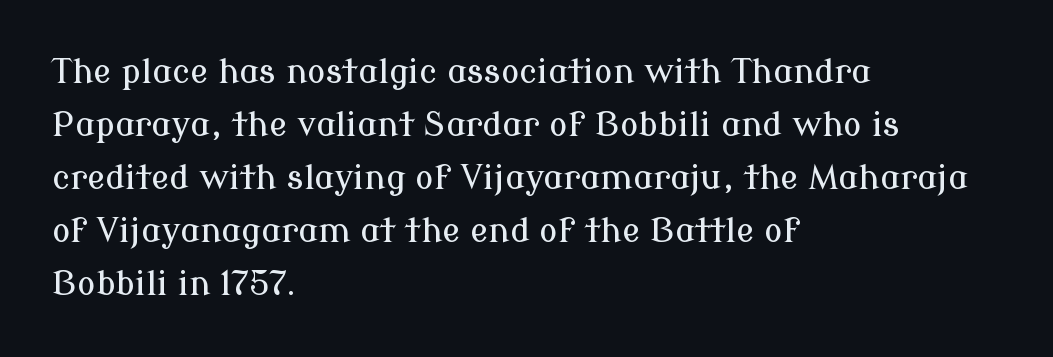
Q: Is the text italic (slanted)? A: No, it is upright.
Q: Is the typeface a serif or a sans-serif typeface? A: Serif.
Q: Is the text underlined? A: No.
Q: How is the paragraph aligned? A: Left-aligned.
Q: Is the spacing between letters normal or unusually wide? A: Normal.
Q: Is the spacing between lines tight, normal or loose? A: Normal.
Q: Width (condensed, normal, or wide)? A: Normal.
Q: Stroke contrast? A: Low.
Q: x-height? A: Medium.
Q: Monospaced? A: No.
